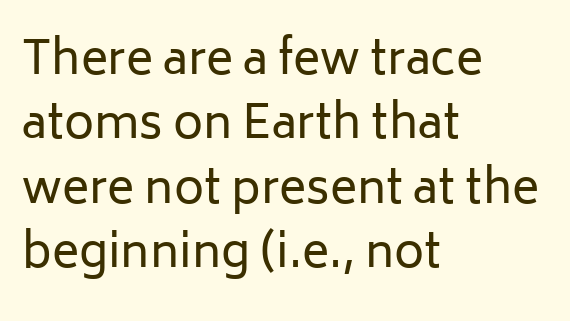
The image shows 46 px regular-weight sans-serif type, upright; set left-aligned, normal line spacing (1.4x), normal letter spacing, not underlined; low stroke contrast and a medium x-height.
